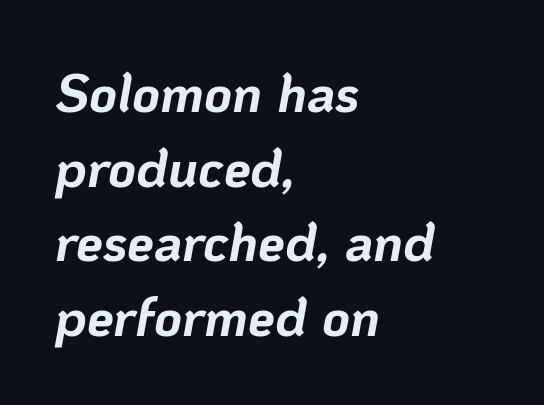
The rendering applies a slant to the glyphs. The face used here is proportionally spaced, like ordinary book or web type. Vertical spacing — default. This sample is left-justified, so line endings fall wherever the words run out. Each word holds together tightly as a unit, with standard inter-letter gaps. The passage shown is not underscored anywhere.
